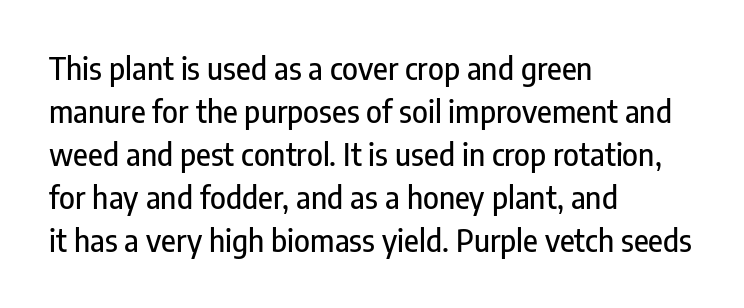
The image shows 30 px condensed sans-serif type, upright; set left-aligned, normal line spacing (1.43x), normal letter spacing, not underlined; low stroke contrast and a medium x-height.
